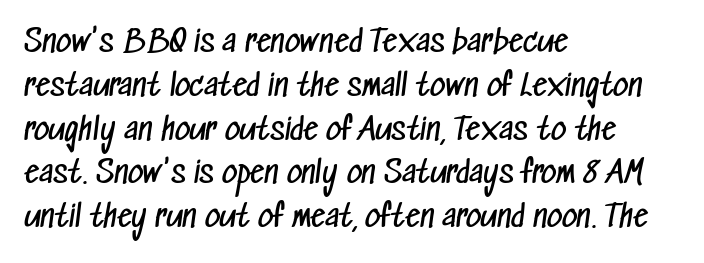
The image shows 30 px regular-weight, condensed sans-serif type; set left-aligned, normal line spacing (1.46x), normal letter spacing, not underlined; low stroke contrast and a medium x-height.
